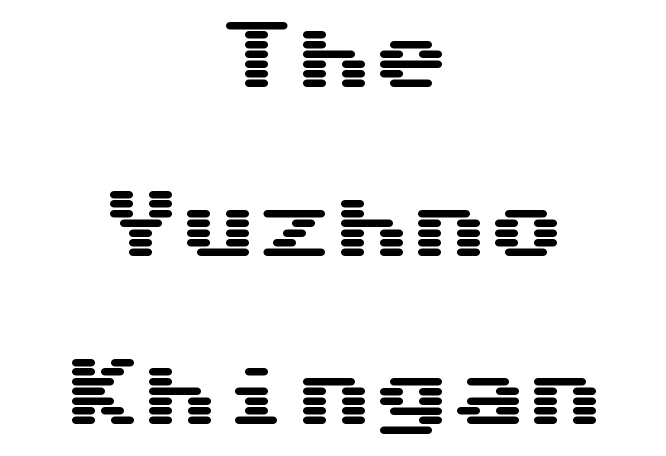
These lines are centered, leaving both edges ragged. What kind of face is this? One without serifs — a sans. Posture: upright roman. The letters march in equal steps, a hallmark of fixed-pitch type. How are the letters spaced? Ordinarily, with no added tracking.
